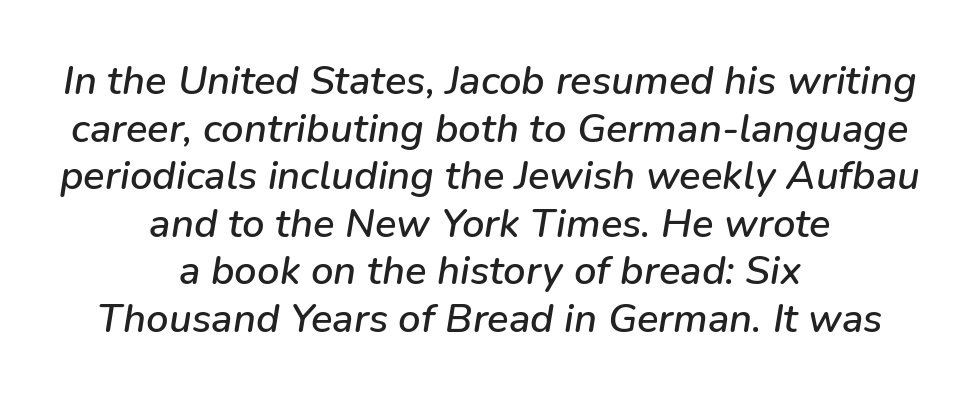
Notice how the passage keeps no hard edge, just a central spine. Characters are canted at an angle relative to the baseline's perpendicular. Does extra space separate the letters? No, they use regular spacing. The face used here is proportionally spaced, like ordinary book or web type. Descenders are the only things crossing below the line.
